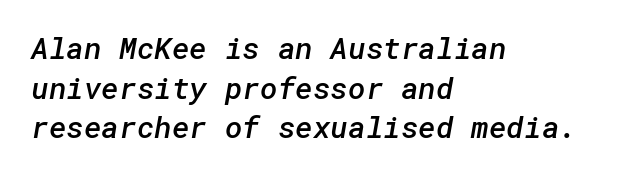
Quick note: underline off. The characters look somewhat weighty, a semibold short of true bold. Is the block centered? No — it sits flush against the left margin. This sample uses a sans-serif face. Evenly set lines give the paragraph a standard silhouette.
